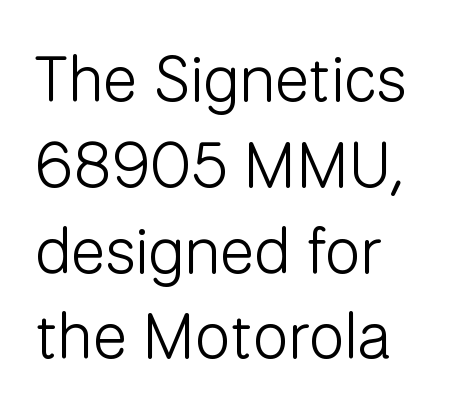
Q: Is the text bold? A: No.
Q: Is the text italic (slanted)? A: No, it is upright.
Q: Is the typeface a serif or a sans-serif typeface? A: Sans-serif.
Q: Is the text underlined? A: No.
Q: Is the spacing between letters normal or unusually wide? A: Normal.
Q: Is the spacing between lines tight, normal or loose? A: Normal.
Q: Width (condensed, normal, or wide)? A: Normal.
Q: Stroke contrast? A: Low.
Q: x-height? A: Medium.
Q: Monospaced? A: No.
